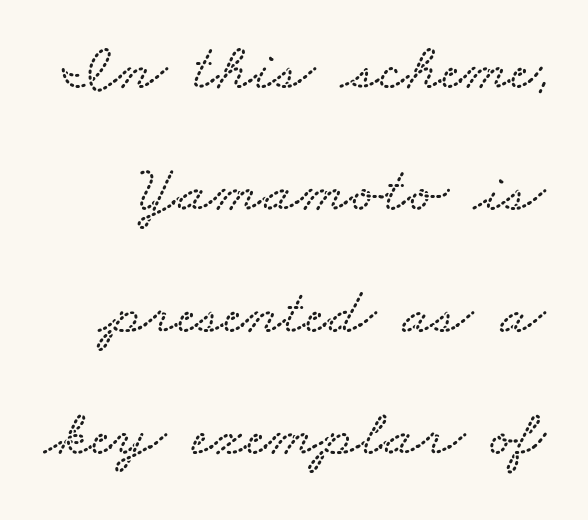
The image shows 66 px wide type; set line spacing 1.85x, normal letter spacing, not underlined; low stroke contrast and a small x-height.
